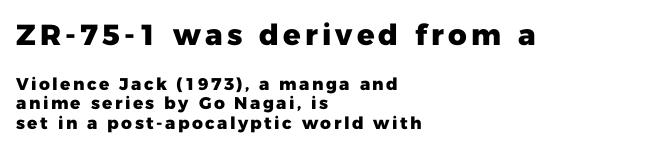
{"serif": "no", "italic": "no", "bold": "yes", "weight": "heavy", "width": "normal", "stroke_contrast": "low", "x_height": "medium", "monospaced": "no", "underline": "no", "align": "left", "line_spacing": "tight", "line_spacing_ratio": 1.15, "larger_block": "first", "size_ratio": 1.71, "glyph_px": 29}
